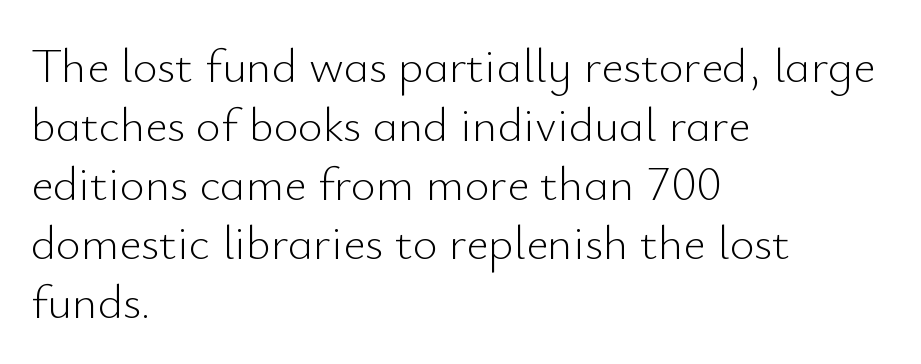
Stems and bowls with no extra thickness — not bold. All the whitespace from short lines collects on the right. You could not count columns in this text — the font is proportionally spaced. Nothing unusual about the tracking: characters are spaced as the font intends. This is sans-serif lettering, the kind often seen on screens and signage. When letters stand straight like this, we call the style roman or upright.
